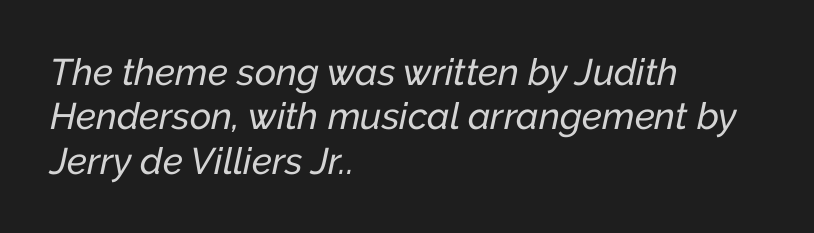
The image shows 37 px text type, italic (leaning right); set left-aligned, line spacing 1.2x, normal letter spacing, not underlined; low stroke contrast and a medium x-height.
